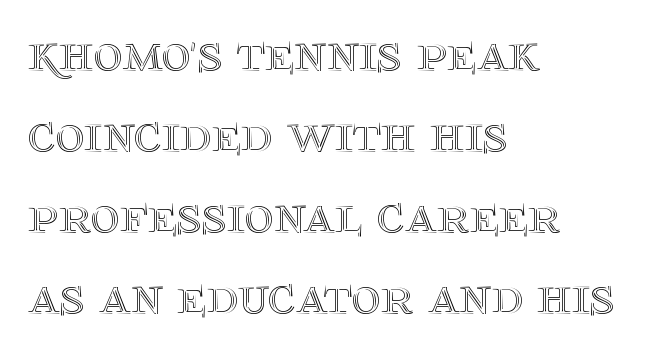
Q: Is the text italic (slanted)? A: No, it is upright.
Q: Is the text underlined? A: No.
Q: How is the paragraph aligned? A: Left-aligned.
Q: Is the spacing between letters normal or unusually wide? A: Normal.
Q: Is the spacing between lines tight, normal or loose? A: Normal.
Q: Width (condensed, normal, or wide)? A: Normal.
Q: x-height? A: Large.
Q: Monospaced? A: No.
